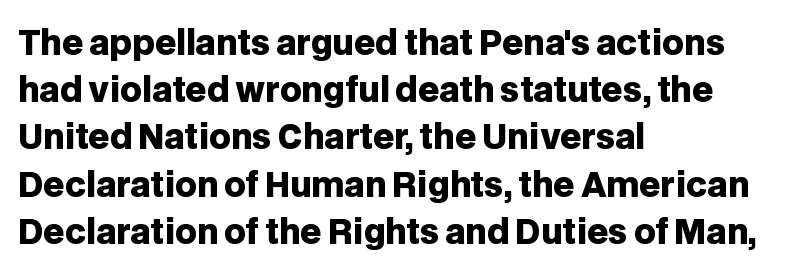
{"serif": "no", "italic": "no", "bold": "yes", "weight": "heavy", "width": "normal", "stroke_contrast": "low", "x_height": "large", "monospaced": "no", "underline": "no", "align": "left", "line_spacing": "normal", "line_spacing_ratio": 1.43, "letter_spacing": "normal", "letter_spacing_em": 0.0, "glyph_px": 33}
